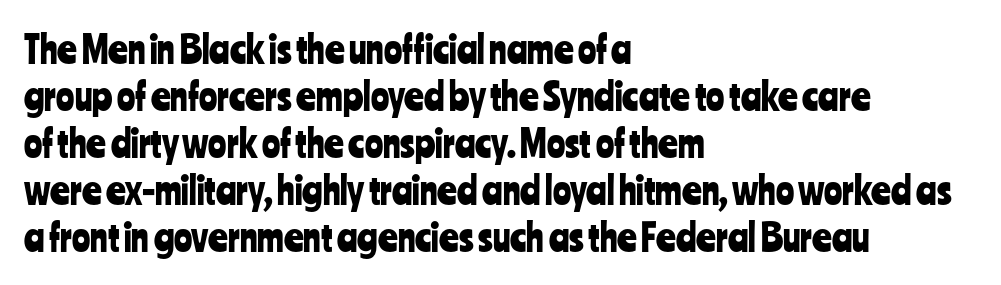
{"serif": "no", "italic": "no", "width": "condensed", "stroke_contrast": "low", "x_height": "medium", "monospaced": "no", "underline": "no", "align": "left", "line_spacing_ratio": 1.24, "letter_spacing": "normal", "letter_spacing_em": 0.0, "glyph_px": 38}
